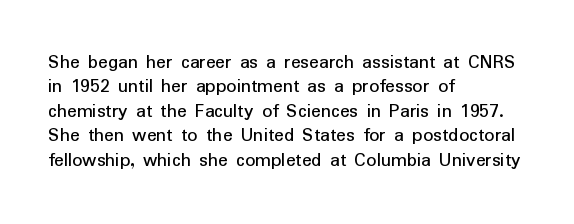
{"italic": "no", "underline": "no", "align": "left", "line_spacing_ratio": 1.22, "letter_spacing": "normal", "letter_spacing_em": 0.0, "glyph_px": 20}
